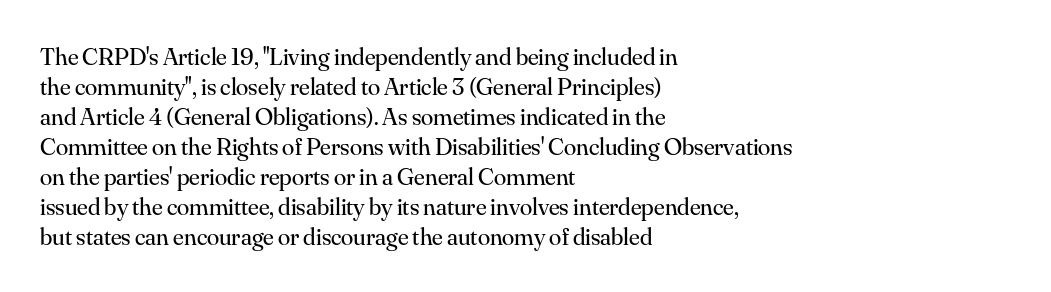
{"italic": "no", "bold": "no", "underline": "no", "align": "left", "line_spacing_ratio": 1.2, "letter_spacing": "normal", "letter_spacing_em": 0.0, "glyph_px": 25}
